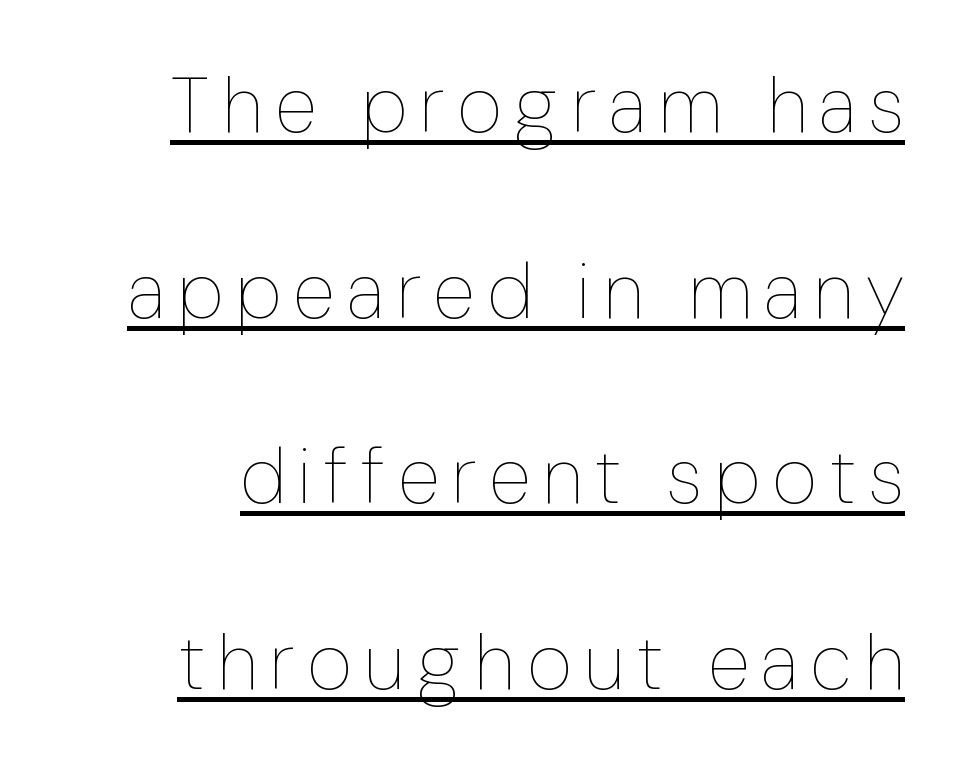
{"italic": "no", "bold": "no", "weight": "thin", "width": "condensed", "stroke_contrast": "low", "x_height": "medium", "monospaced": "no", "underline": "yes", "line_spacing": "loose", "line_spacing_ratio": 2.38, "glyph_px": 78}
